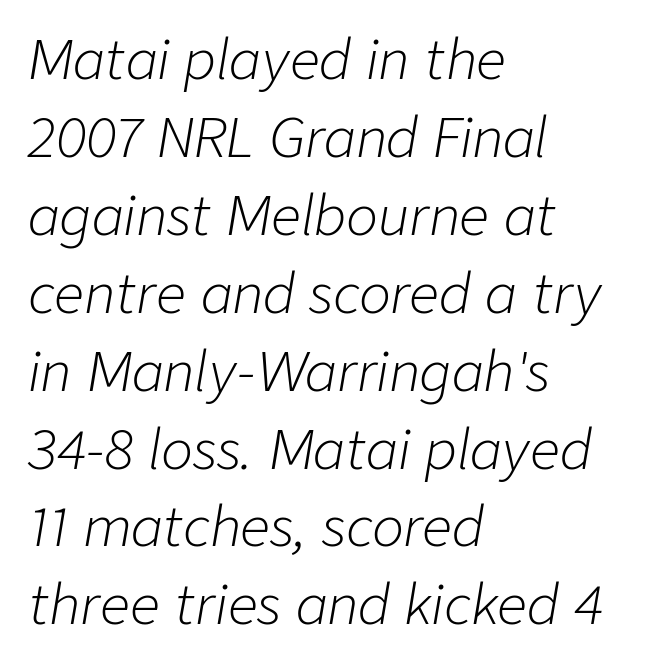
The image shows 53 px light type, italic (leaning right); set left-aligned, normal line spacing (1.47x), normal letter spacing, not underlined; low stroke contrast and a medium x-height.
